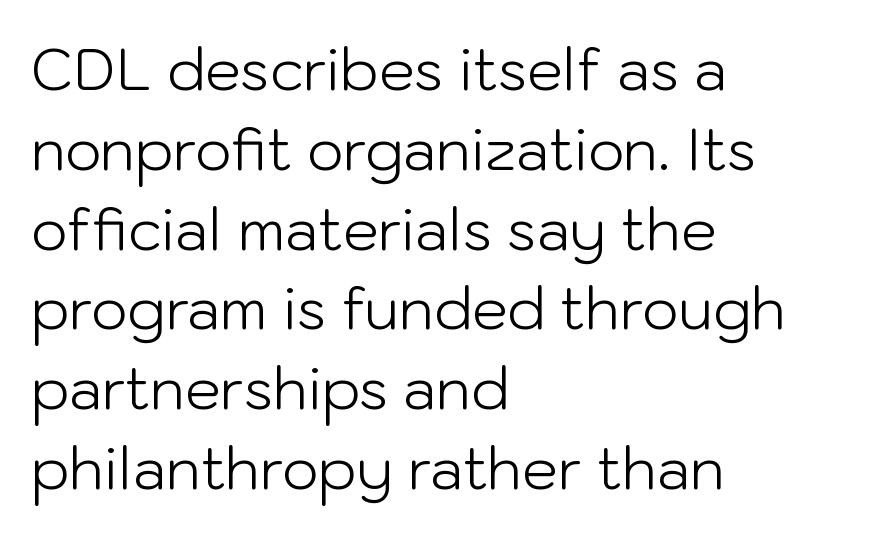
A quiet, ordinary-to-light weight characterises the typeface. The vertical gap from one line to the next is medium. The ragged edge is on the right, which tells us the setting is flush left. Here the glyphs are tracked normally, forming tight word shapes.
